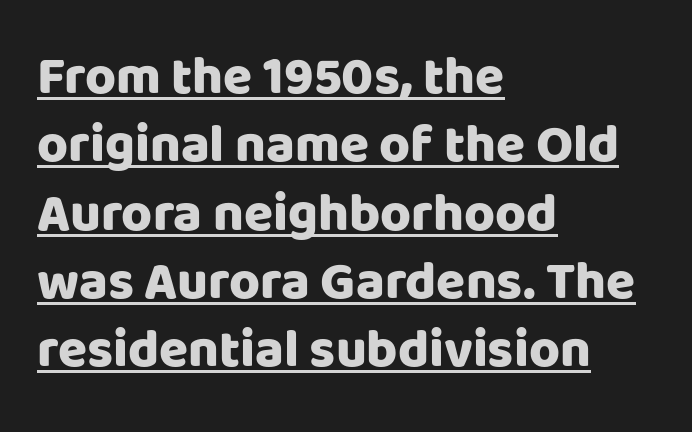
Q: Is the text bold? A: Yes.
Q: Is the text italic (slanted)? A: No, it is upright.
Q: Is the typeface a serif or a sans-serif typeface? A: Sans-serif.
Q: Is the text underlined? A: Yes.
Q: How is the paragraph aligned? A: Left-aligned.
Q: Is the spacing between letters normal or unusually wide? A: Normal.
Q: Is the spacing between lines tight, normal or loose? A: Normal.
Q: Width (condensed, normal, or wide)? A: Normal.
Q: Stroke contrast? A: Low.
Q: x-height? A: Large.
Q: Monospaced? A: No.
